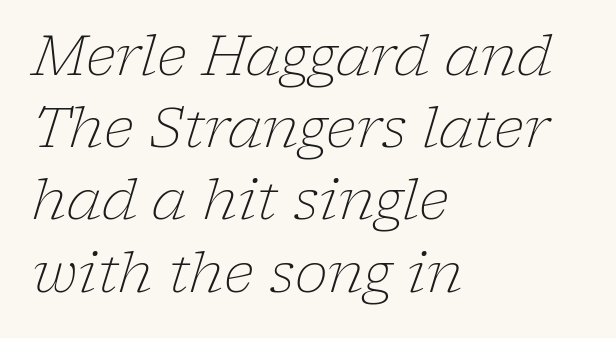
{"serif": "yes", "italic": "yes", "lean": "right", "slant_degrees": 17, "bold": "no", "weight": "light", "width": "normal", "stroke_contrast": "low", "x_height": "medium", "monospaced": "no", "underline": "no", "align": "left", "line_spacing": "normal", "line_spacing_ratio": 1.29, "letter_spacing": "normal", "letter_spacing_em": 0.0, "glyph_px": 56}
